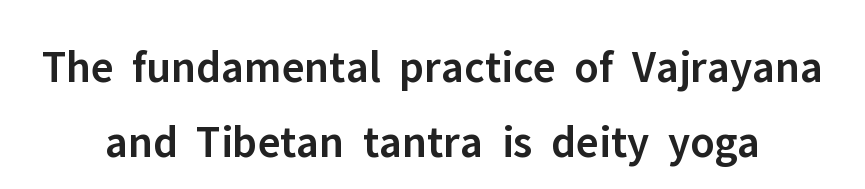
Q: Is the text bold? A: Semi-bold.
Q: Is the text italic (slanted)? A: No, it is upright.
Q: Is the typeface a serif or a sans-serif typeface? A: Sans-serif.
Q: Is the text underlined? A: No.
Q: Is the spacing between letters normal or unusually wide? A: Normal.
Q: Is the spacing between lines tight, normal or loose? A: Normal.
Q: Width (condensed, normal, or wide)? A: Normal.
Q: Stroke contrast? A: Low.
Q: x-height? A: Medium.
Q: Monospaced? A: No.
